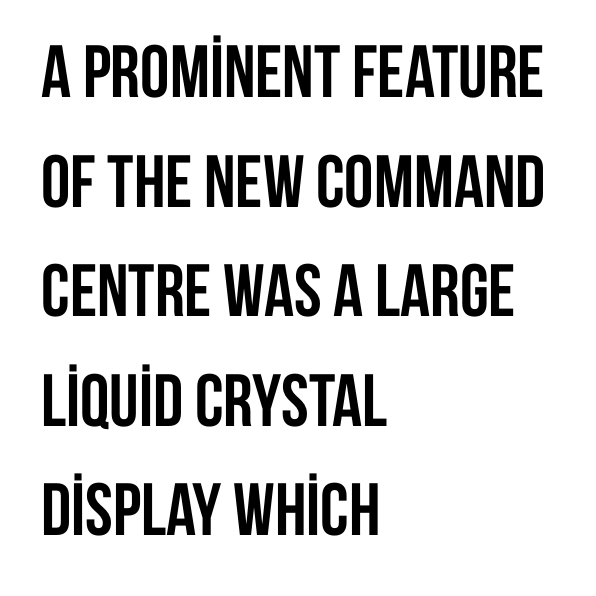
Q: Is the text bold? A: Yes.
Q: Is the text italic (slanted)? A: No, it is upright.
Q: Is the typeface a serif or a sans-serif typeface? A: Sans-serif.
Q: Is the text underlined? A: No.
Q: How is the paragraph aligned? A: Left-aligned.
Q: Is the spacing between letters normal or unusually wide? A: Normal.
Q: Is the spacing between lines tight, normal or loose? A: Normal.
Q: Width (condensed, normal, or wide)? A: Condensed.
Q: Stroke contrast? A: Low.
Q: x-height? A: Large.
Q: Monospaced? A: No.
